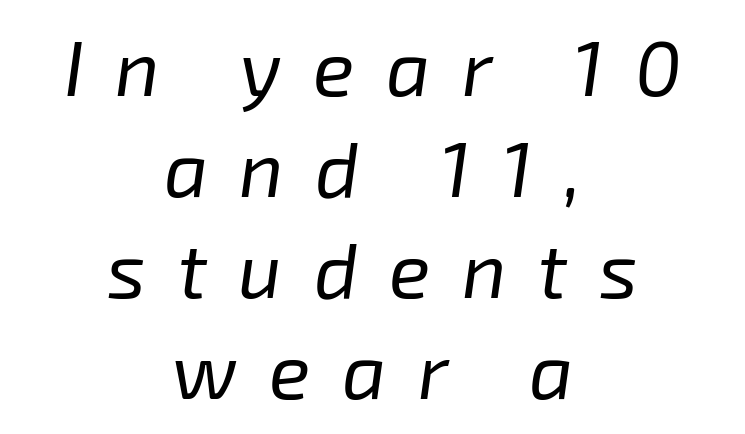
Tracking value appears strongly positive — letters spread wide. Successive baselines arrive at the customary interval. The typography opts for an oblique posture over an upright one. Each stroke keeps to a modest, everyday thickness or less. Neither beginnings nor endings align; midpoints do.
